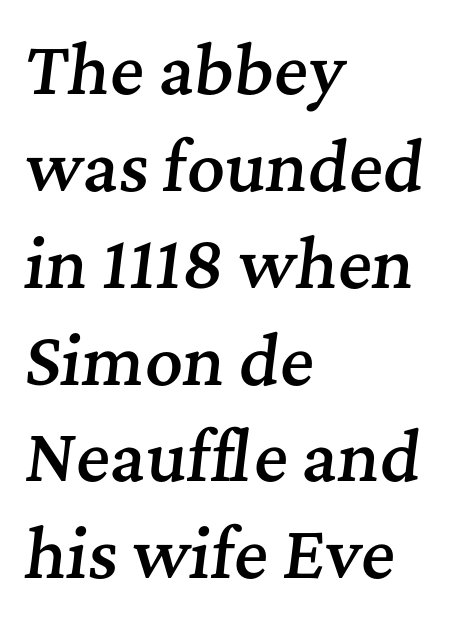
{"serif": "yes", "italic": "yes", "lean": "right", "slant_degrees": 7, "bold": "semi", "weight": "semibold", "width": "normal", "stroke_contrast": "medium", "x_height": "medium", "monospaced": "no", "underline": "no", "align": "left", "line_spacing": "normal", "line_spacing_ratio": 1.49, "letter_spacing": "normal", "letter_spacing_em": 0.0, "glyph_px": 65}
